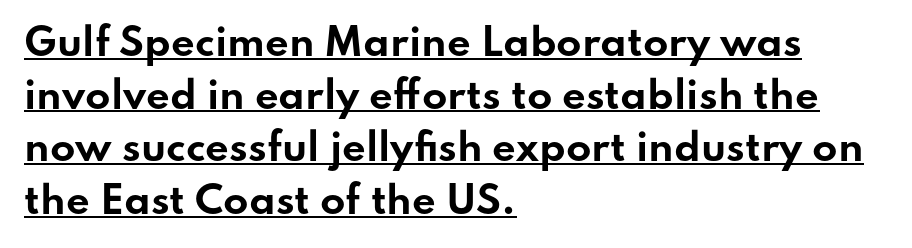
Q: Is the text bold? A: Yes.
Q: Is the text italic (slanted)? A: No, it is upright.
Q: Is the typeface a serif or a sans-serif typeface? A: Sans-serif.
Q: Is the text underlined? A: Yes.
Q: How is the paragraph aligned? A: Left-aligned.
Q: Is the spacing between letters normal or unusually wide? A: Normal.
Q: Is the spacing between lines tight, normal or loose? A: Normal.
Q: Width (condensed, normal, or wide)? A: Wide.
Q: Stroke contrast? A: Low.
Q: x-height? A: Small.
Q: Monospaced? A: No.
